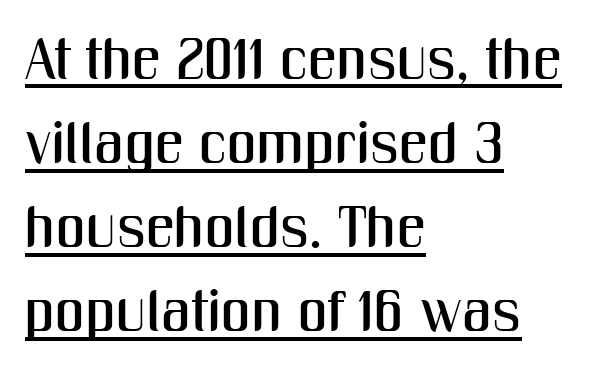
Q: Is the text italic (slanted)? A: No, it is upright.
Q: Is the typeface a serif or a sans-serif typeface? A: Sans-serif.
Q: Is the text underlined? A: Yes.
Q: How is the paragraph aligned? A: Left-aligned.
Q: Is the spacing between letters normal or unusually wide? A: Normal.
Q: Is the spacing between lines tight, normal or loose? A: Normal.
Q: Width (condensed, normal, or wide)? A: Condensed.
Q: Stroke contrast? A: Medium.
Q: x-height? A: Medium.
Q: Monospaced? A: No.
